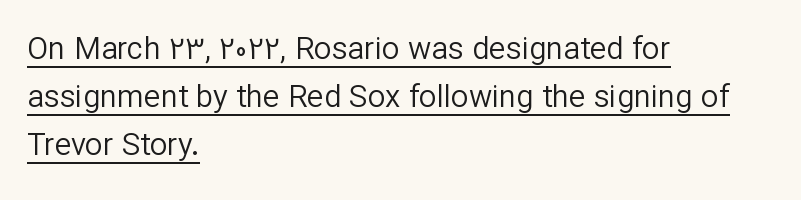
Q: Is the text bold? A: No.
Q: Is the text italic (slanted)? A: No, it is upright.
Q: Is the typeface a serif or a sans-serif typeface? A: Sans-serif.
Q: Is the text underlined? A: Yes.
Q: How is the paragraph aligned? A: Left-aligned.
Q: Is the spacing between letters normal or unusually wide? A: Normal.
Q: Is the spacing between lines tight, normal or loose? A: Normal.
Q: Width (condensed, normal, or wide)? A: Normal.
Q: Stroke contrast? A: Low.
Q: x-height? A: Medium.
Q: Monospaced? A: No.
